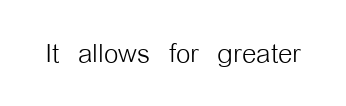
Q: Is the text bold? A: No.
Q: Is the text italic (slanted)? A: No, it is upright.
Q: Is the typeface a serif or a sans-serif typeface? A: Sans-serif.
Q: Is the text underlined? A: No.
Q: Is the spacing between letters normal or unusually wide? A: Normal.
Q: Width (condensed, normal, or wide)? A: Condensed.
Q: Stroke contrast? A: Low.
Q: x-height? A: Medium.
Q: Monospaced? A: No.
